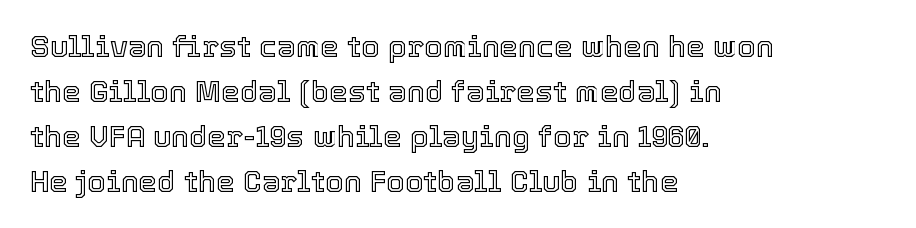
Each word holds together tightly as a unit, with standard inter-letter gaps. Is there much room between lines? A standard amount, neither cramped nor airy. Reading down the block, your eye returns to a fixed left position each line. Do the characters align in a grid? No, the font is proportional. Descenders hang freely into open space. Every character sits straight up, as roman type does.
